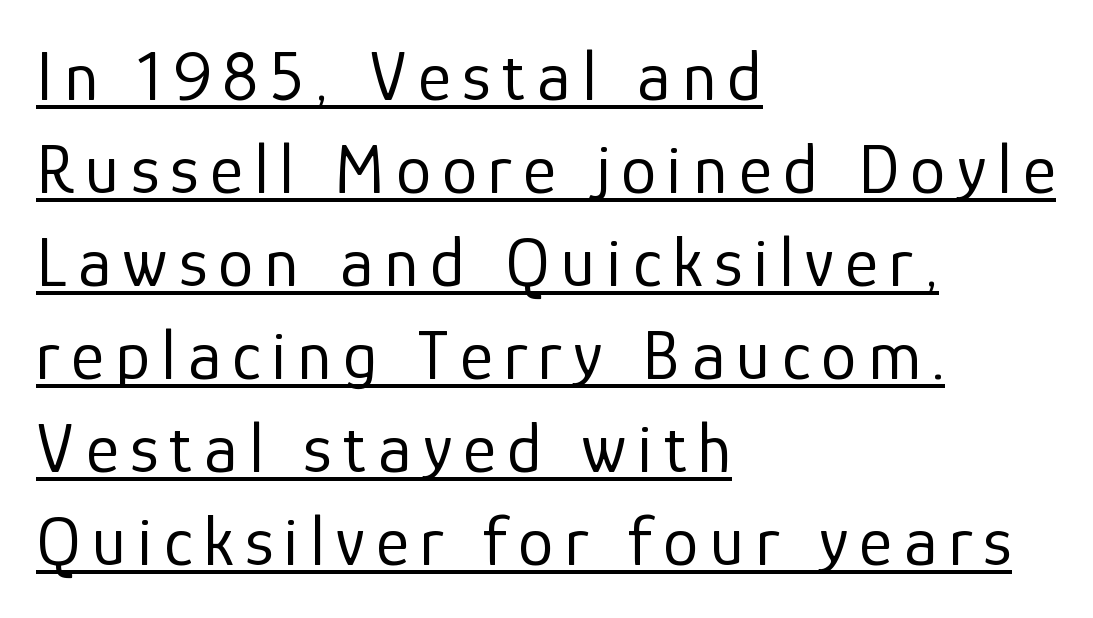
Q: Is the text bold? A: No.
Q: Is the text italic (slanted)? A: No, it is upright.
Q: Is the typeface a serif or a sans-serif typeface? A: Sans-serif.
Q: Is the text underlined? A: Yes.
Q: How is the paragraph aligned? A: Left-aligned.
Q: Is the spacing between lines tight, normal or loose? A: Normal.
Q: Width (condensed, normal, or wide)? A: Normal.
Q: Stroke contrast? A: Low.
Q: x-height? A: Medium.
Q: Monospaced? A: No.
